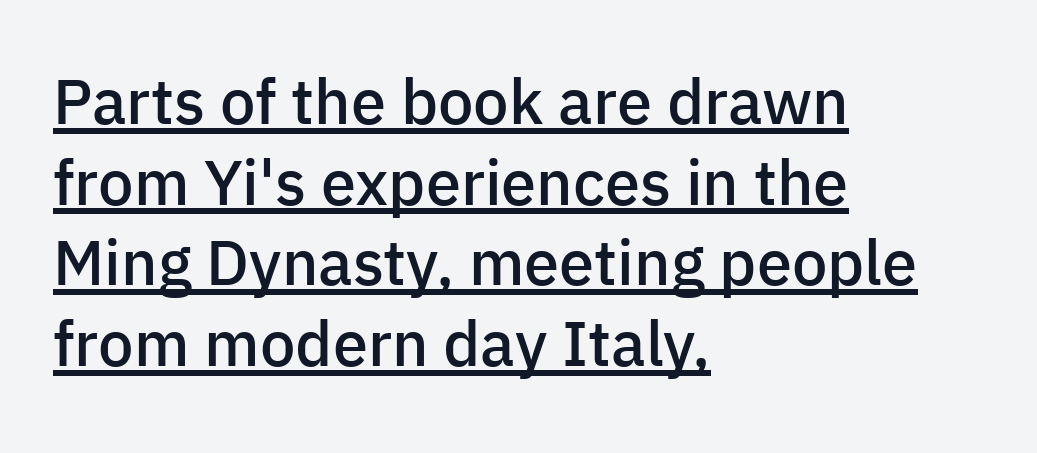
The image shows 63 px semibold sans-serif type, upright; set left-aligned, normal line spacing (1.28x), normal letter spacing, underlined; low stroke contrast and a medium x-height.
